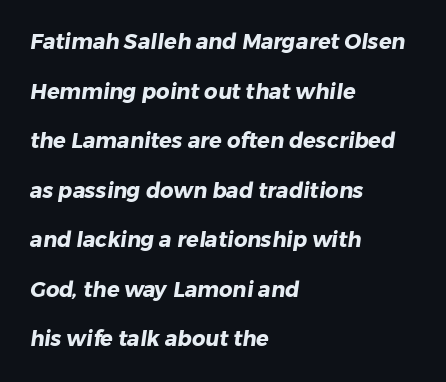
{"bold": "yes", "underline": "no", "align": "left", "line_spacing": "loose", "line_spacing_ratio": 2.36, "letter_spacing": "normal", "letter_spacing_em": 0.0, "glyph_px": 21}
